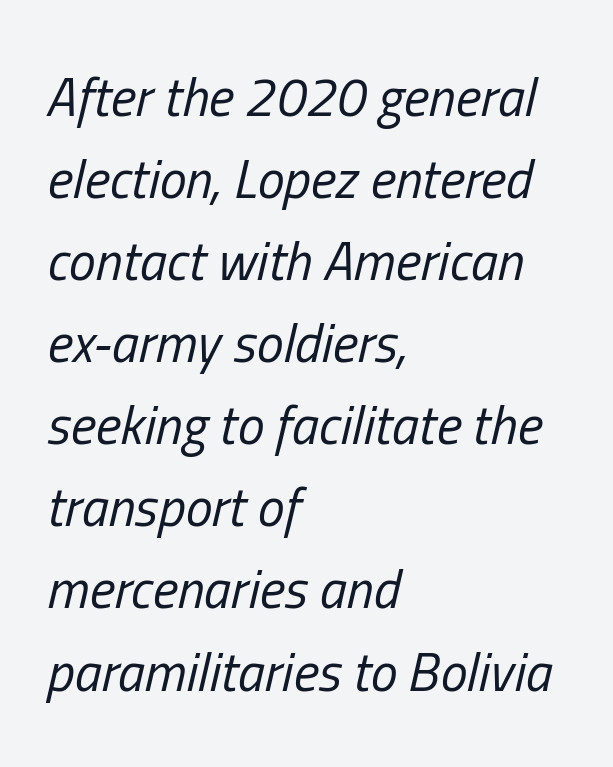
The image shows 54 px regular-weight, condensed type, italic (leaning right); set left-aligned, normal line spacing (1.52x), normal letter spacing, not underlined; low stroke contrast and a medium x-height.
